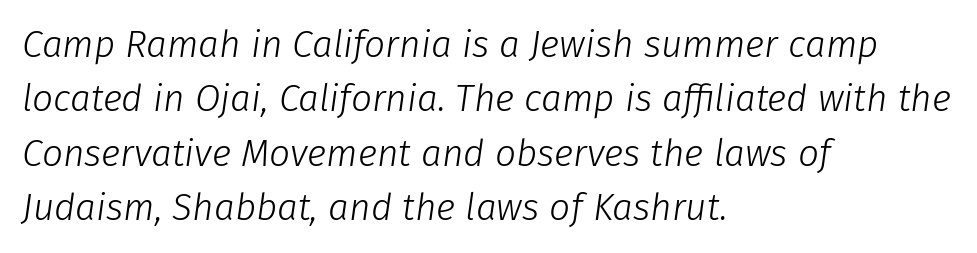
The image shows 37 px light type, italic (leaning right); set left-aligned, normal line spacing (1.47x), normal letter spacing, not underlined; low stroke contrast and a medium x-height.
